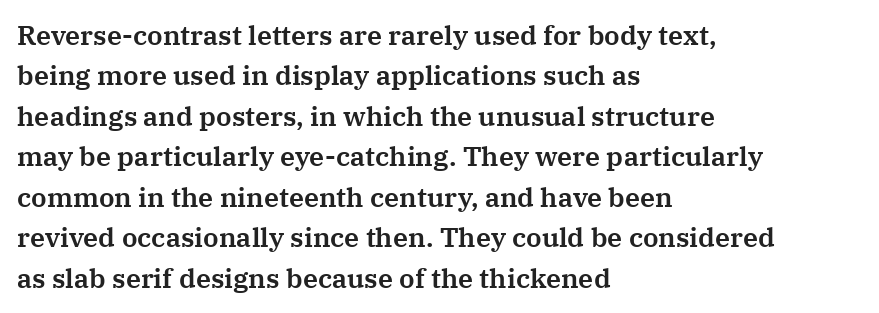
The image shows 27 px text type, upright; set left-aligned, normal line spacing (1.5x), normal letter spacing, not underlined.
